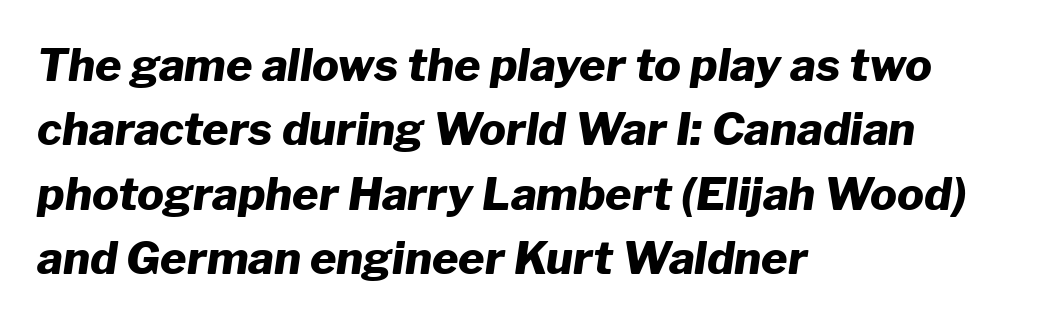
The image shows 45 px heavy type, italic (leaning right); set left-aligned, normal line spacing (1.43x), normal letter spacing, not underlined; low stroke contrast and a medium x-height.
